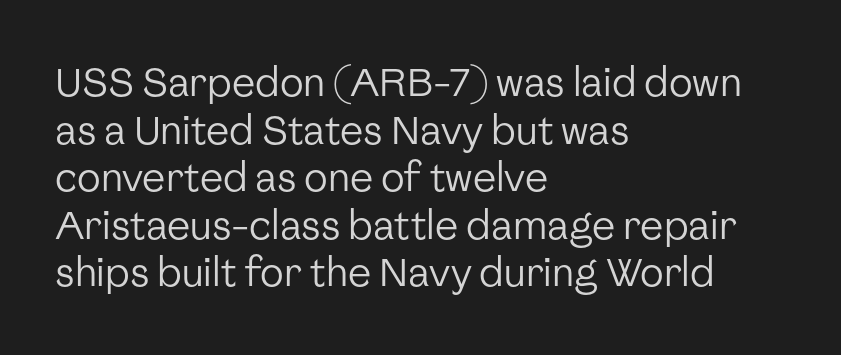
The image shows 39 px regular-weight sans-serif type, upright; set left-aligned, line spacing 1.22x, normal letter spacing, not underlined; low stroke contrast and a medium x-height.
